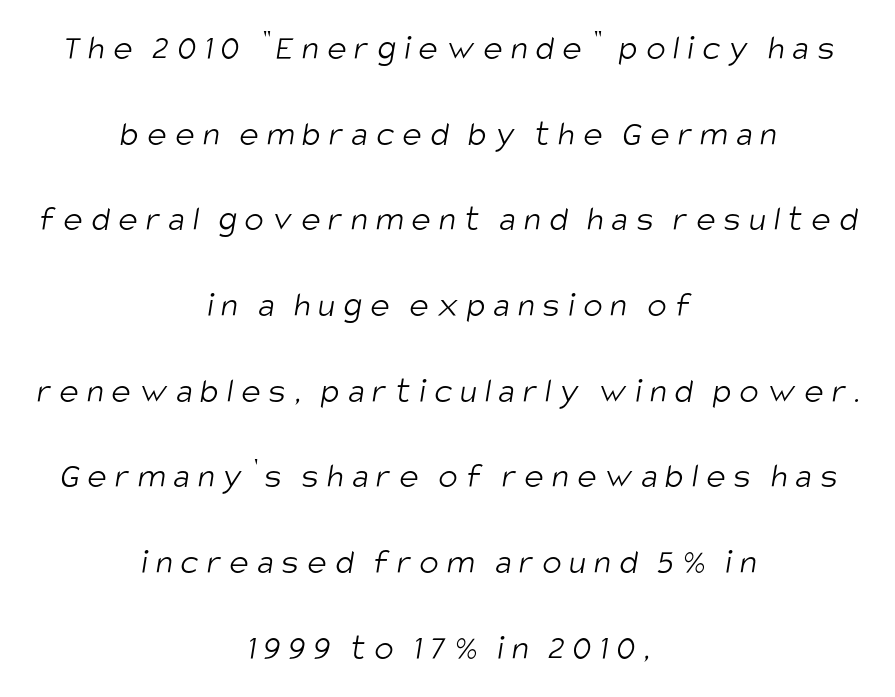
The image shows 36 px light, condensed sans-serif type; set centered, loose line spacing (2.38x), unusually wide letter spacing (+0.23 em), not underlined; low stroke contrast and a large x-height.
